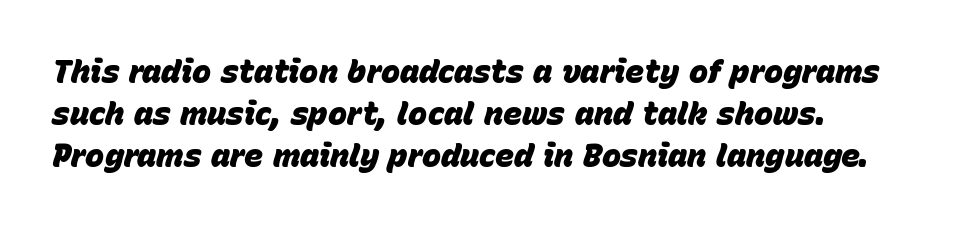
The image shows 32 px heavy type, italic (leaning right); set left-aligned, normal line spacing (1.31x), normal letter spacing, not underlined; low stroke contrast and a large x-height.
